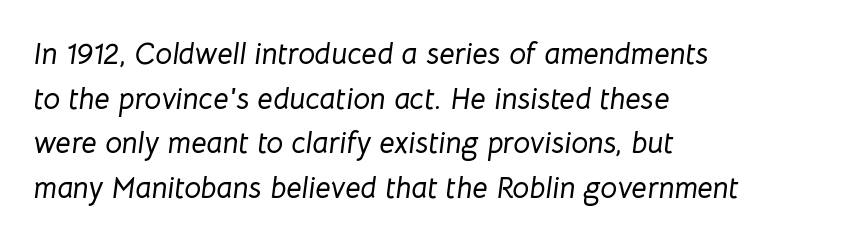
{"italic": "yes", "lean": "right", "slant_degrees": 8, "width": "normal", "stroke_contrast": "low", "x_height": "medium", "monospaced": "no", "underline": "no", "align": "left", "line_spacing": "normal", "line_spacing_ratio": 1.49, "letter_spacing": "normal", "letter_spacing_em": 0.0, "glyph_px": 30}
